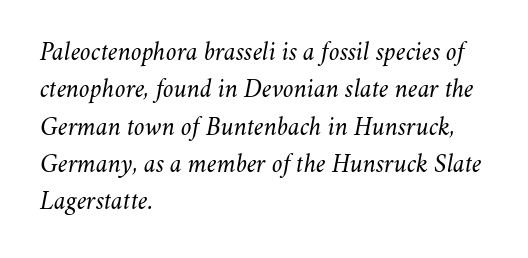
Characters are canted at an angle relative to the baseline's perpendicular. Each word holds together tightly as a unit, with standard inter-letter gaps. Descenders hang freely into open space. The paragraph shown leans on its left margin. Vertical spacing — default. This reads as an unemphasized weight, regular at the heaviest.
